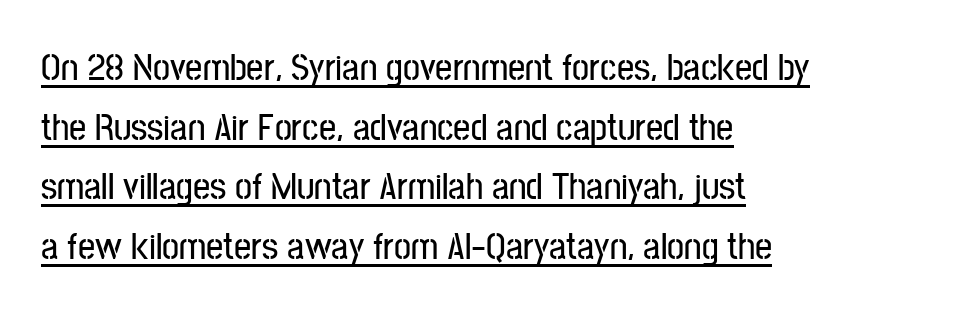
The image shows 38 px condensed sans-serif type, upright; set left-aligned, normal line spacing (1.57x), normal letter spacing, underlined; low stroke contrast and a medium x-height.
